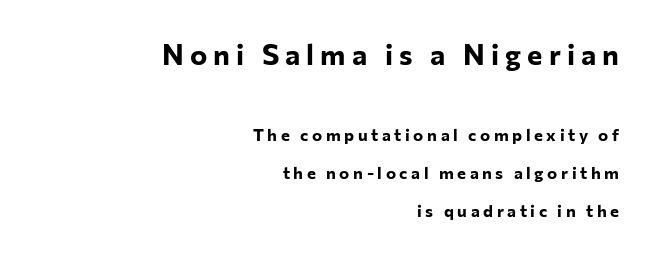
{"serif": "no", "italic": "no", "bold": "yes", "weight": "bold", "width": "normal", "stroke_contrast": "low", "x_height": "medium", "monospaced": "no", "underline": "no", "align": "right", "line_spacing": "loose", "line_spacing_ratio": 2.23, "letter_spacing": "wide", "letter_spacing_em": 0.21, "larger_block": "first", "size_ratio": 1.71, "glyph_px": 29}
